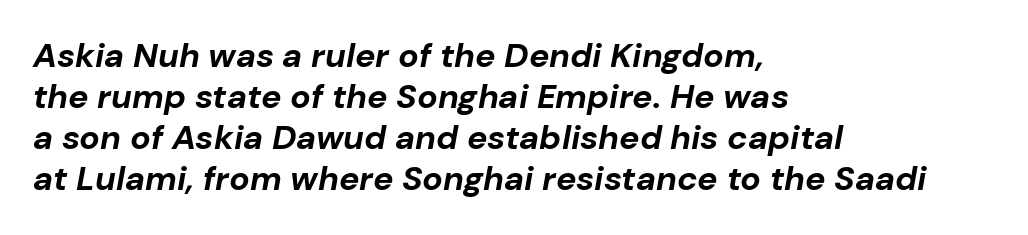
The image shows 34 px bold type, italic (leaning right); set left-aligned, line spacing 1.21x, normal letter spacing, not underlined; low stroke contrast and a medium x-height.
